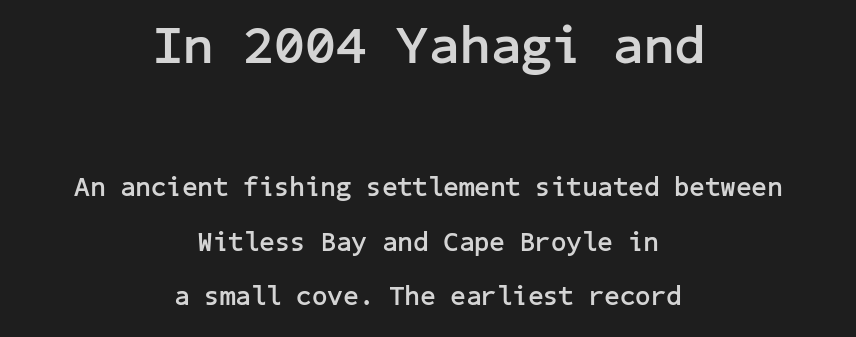
{"serif": "no", "italic": "no", "bold": "yes", "weight": "semibold", "width": "normal", "stroke_contrast": "low", "x_height": "medium", "underline": "no", "align": "center", "line_spacing": "loose", "line_spacing_ratio": 2.02, "letter_spacing": "normal", "letter_spacing_em": 0.0, "larger_block": "first", "size_ratio": 2.0, "glyph_px": 54}
